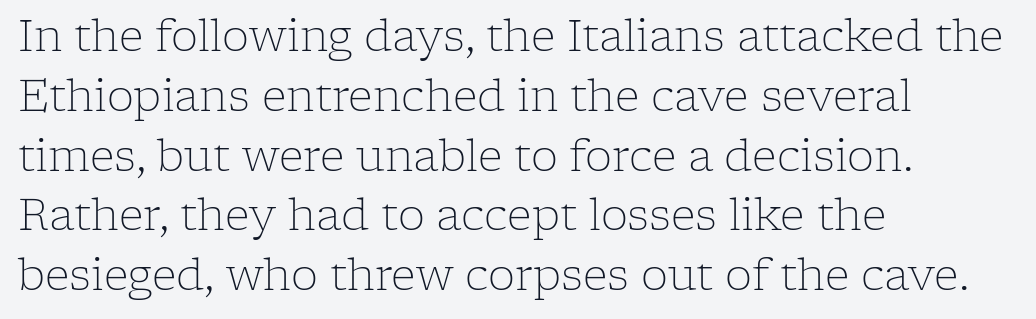
The passage shown is not bold in any degree. Letterform terminals end in serifs throughout the passage. The letters sit at their default tracking, neither squeezed nor spread. The leading is moderate, giving the passage an even texture. Tall strokes in this sample are plumb rather than angled. Clear beneath every line of the passage.
